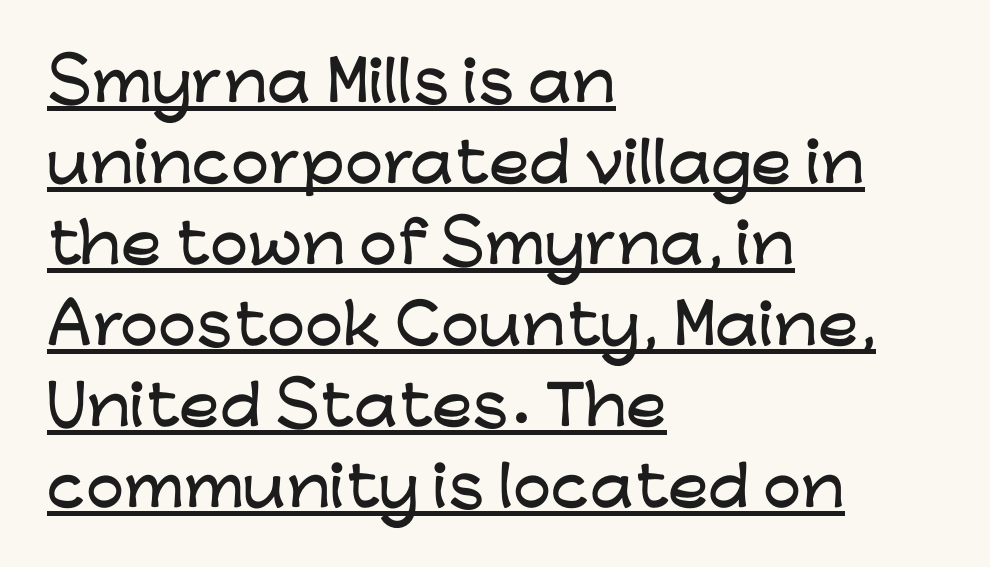
Q: Is the text italic (slanted)? A: No, it is upright.
Q: Is the typeface a serif or a sans-serif typeface? A: Sans-serif.
Q: Is the text underlined? A: Yes.
Q: How is the paragraph aligned? A: Left-aligned.
Q: Is the spacing between letters normal or unusually wide? A: Normal.
Q: Is the spacing between lines tight, normal or loose? A: Normal.
Q: Width (condensed, normal, or wide)? A: Wide.
Q: Stroke contrast? A: Low.
Q: x-height? A: Medium.
Q: Monospaced? A: No.
